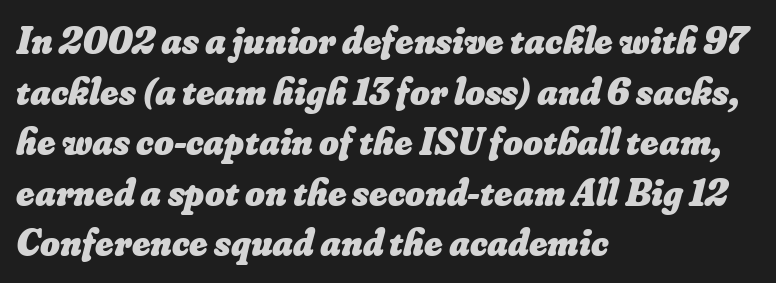
Tracking here is standard; glyphs follow each other at the usual distance. Anything drawn beneath the words? Only blank space. Strong, thick strokes mark this as bold type. One-word summary of the alignment: left.
